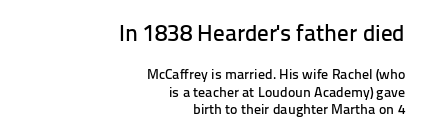
Q: Is the text italic (slanted)? A: No, it is upright.
Q: Is the text underlined? A: No.
Q: How is the paragraph aligned? A: Right-aligned.
Q: Is the spacing between letters normal or unusually wide? A: Normal.
Q: Which block of text is set in a larger size, the first (top) or the second (bottom)? A: The first (top) one.
